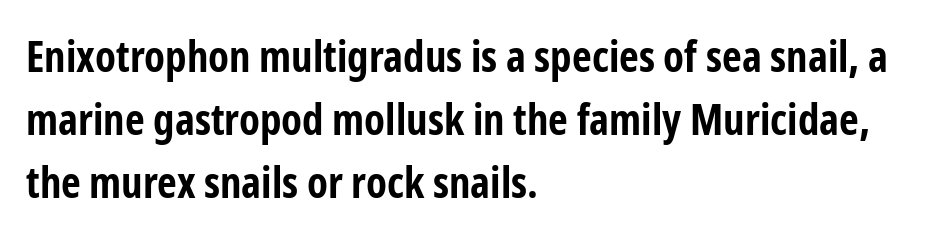
{"serif": "no", "italic": "no", "bold": "yes", "weight": "bold", "width": "condensed", "stroke_contrast": "low", "x_height": "medium", "monospaced": "no", "underline": "no", "align": "left", "line_spacing": "normal", "line_spacing_ratio": 1.46, "letter_spacing": "normal", "letter_spacing_em": 0.0, "glyph_px": 43}
